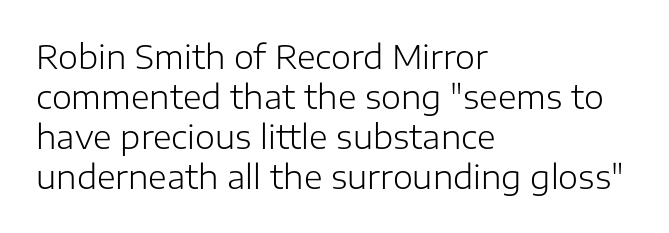
The image shows 32 px light sans-serif type, upright; set left-aligned, normal line spacing (1.25x), normal letter spacing, not underlined; low stroke contrast and a medium x-height.
